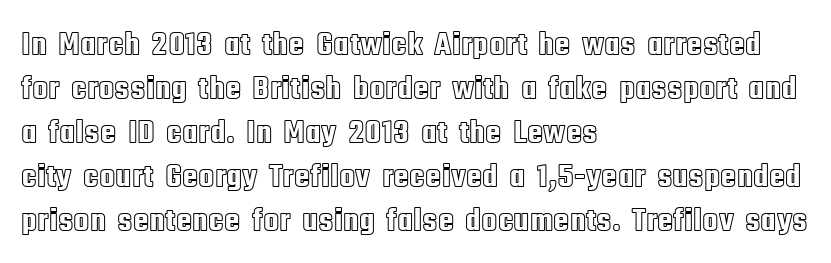
Is there any slant? The stems are plumb. Default kerning and tracking; the words read as compact shapes. Left-aligned paragraph, ragged on the right. This sample has the flowing, uneven cadence of proportional lettering. Check under the words: just untouched page. The rendering uses a moderate line-height, typical for paragraphs.
